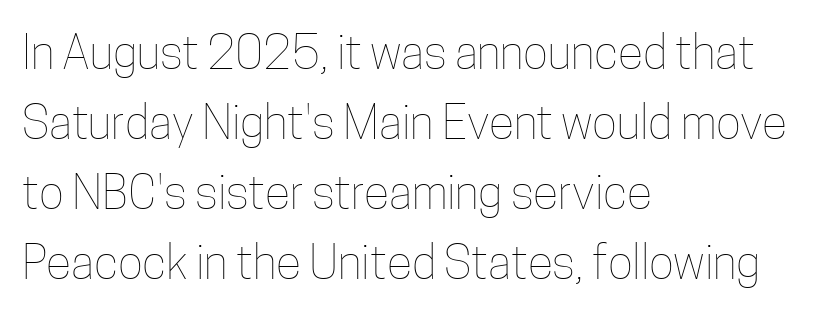
Q: Is the text bold? A: No.
Q: Is the text italic (slanted)? A: No, it is upright.
Q: Is the text underlined? A: No.
Q: How is the paragraph aligned? A: Left-aligned.
Q: Is the spacing between letters normal or unusually wide? A: Normal.
Q: Is the spacing between lines tight, normal or loose? A: Normal.
Q: Width (condensed, normal, or wide)? A: Condensed.
Q: Stroke contrast? A: Low.
Q: x-height? A: Medium.
Q: Monospaced? A: No.
